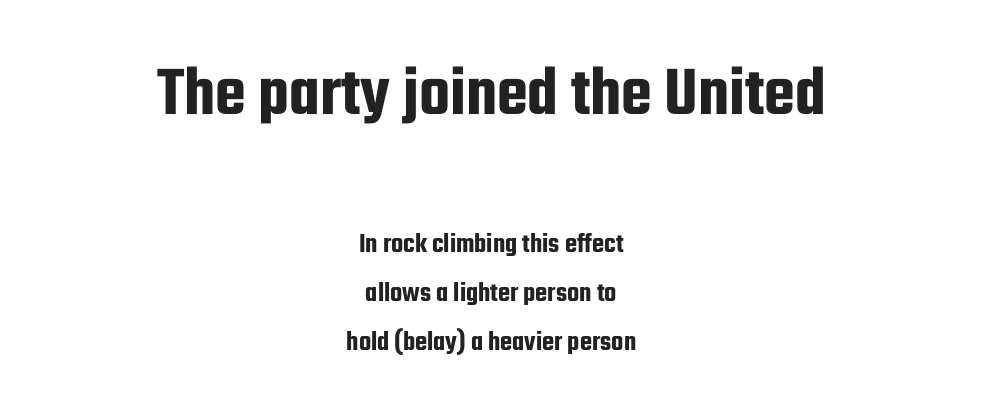
The gaps between neighbouring characters are ordinary and unremarkable. Rule under the text: the space is simply empty. Does the lettering tilt? It doesn't — this is upright. In CSS terms this would be text-align: center.
